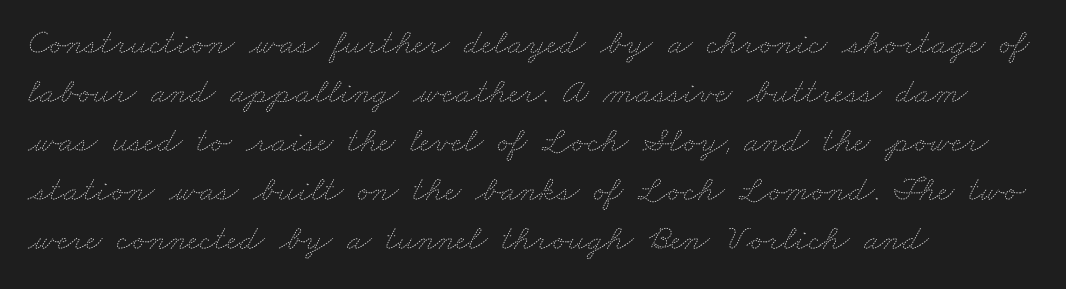
{"bold": "no", "weight": "thin", "width": "wide", "stroke_contrast": "medium", "x_height": "small", "monospaced": "no", "underline": "no", "align": "left", "line_spacing": "normal", "line_spacing_ratio": 1.36, "letter_spacing": "normal", "letter_spacing_em": 0.0, "glyph_px": 36}
